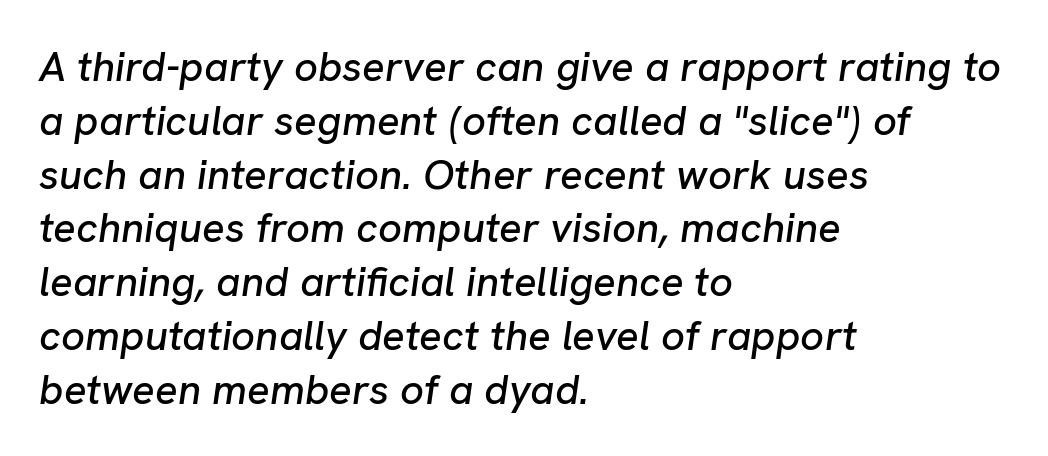
{"italic": "yes", "lean": "right", "slant_degrees": 8, "width": "normal", "stroke_contrast": "low", "x_height": "medium", "monospaced": "no", "underline": "no", "align": "left", "line_spacing": "normal", "line_spacing_ratio": 1.28, "letter_spacing": "normal", "letter_spacing_em": 0.0, "glyph_px": 42}
